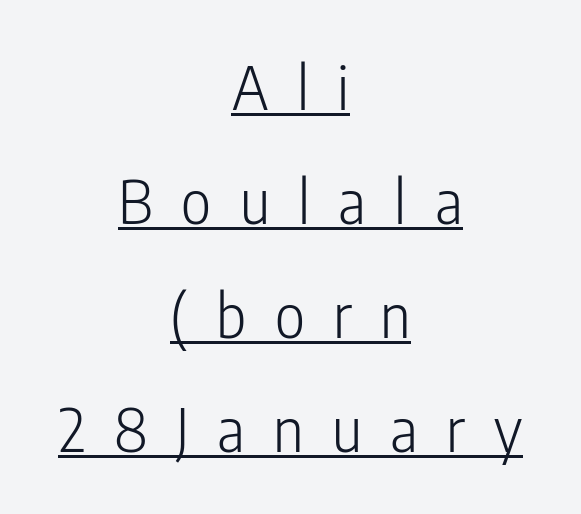
Here the designer chose a conventional face with non-uniform glyph widths. Which margin do the lines hug? Neither — every line sits in the middle. Spacing between characters has been opened up far beyond the box default. The strokes are not fattened; the text isn't bold.
